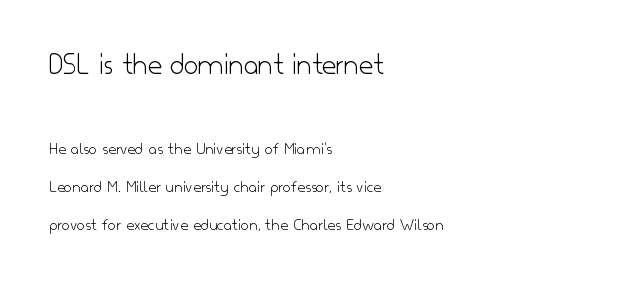
{"serif": "no", "italic": "no", "bold": "no", "weight": "light", "width": "normal", "stroke_contrast": "low", "x_height": "small", "monospaced": "no", "underline": "no", "align": "left", "line_spacing": "loose", "line_spacing_ratio": 2.11, "letter_spacing": "normal", "letter_spacing_em": 0.0, "larger_block": "first", "size_ratio": 1.72, "glyph_px": 31}
